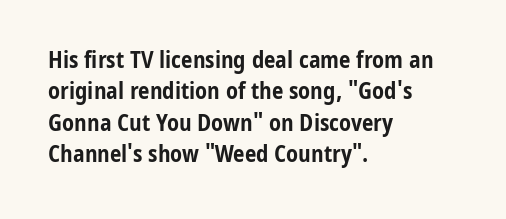
Q: Is the text bold? A: Yes.
Q: Is the text italic (slanted)? A: No, it is upright.
Q: Is the text underlined? A: No.
Q: How is the paragraph aligned? A: Left-aligned.
Q: Is the spacing between letters normal or unusually wide? A: Normal.
Q: Is the spacing between lines tight, normal or loose? A: Normal.
